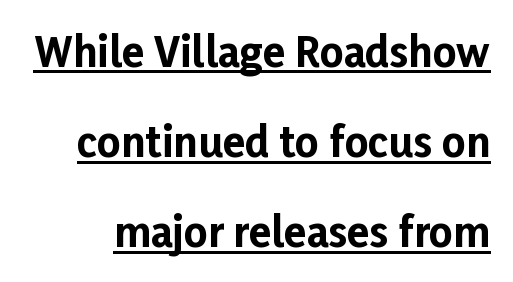
Varying glyph widths throughout — classic text-font behaviour. Posture: vertical. Here the glyphs are tracked normally, forming tight word shapes. The line-height multiplier appears high, well above default. The string is rendered with underlining switched on.
